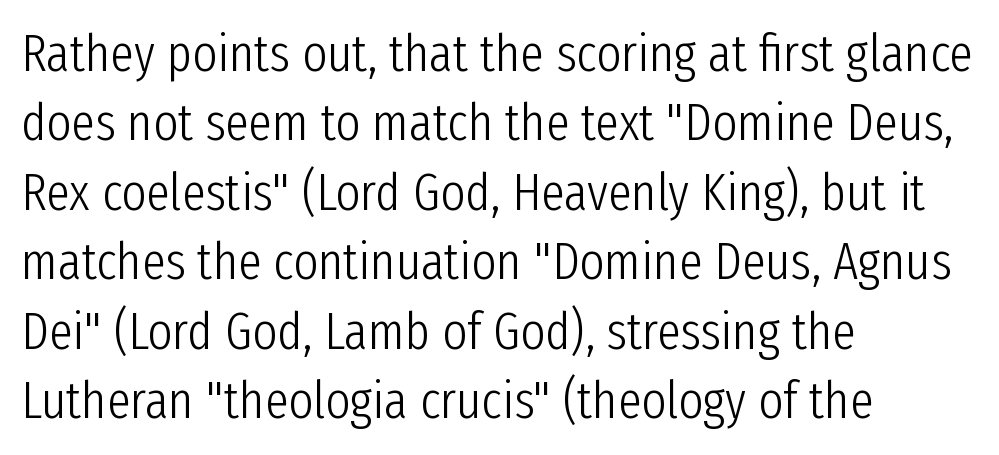
{"serif": "no", "italic": "no", "bold": "no", "weight": "light", "width": "condensed", "stroke_contrast": "low", "x_height": "medium", "monospaced": "no", "underline": "no", "align": "left", "line_spacing": "normal", "line_spacing_ratio": 1.31, "letter_spacing": "normal", "letter_spacing_em": 0.0, "glyph_px": 53}
